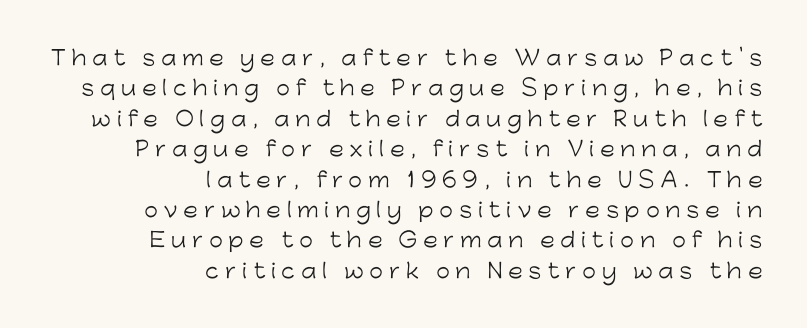
{"italic": "no", "bold": "no", "underline": "no", "align": "right", "line_spacing": "normal", "line_spacing_ratio": 1.52, "letter_spacing": "wide", "letter_spacing_em": 0.29, "glyph_px": 20}
